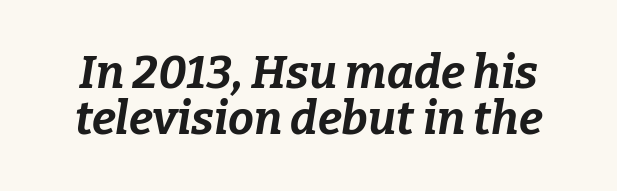
Q: Is the text bold? A: Yes.
Q: Is the text italic (slanted)? A: Yes, it leans right by about 9 degrees.
Q: Is the text underlined? A: No.
Q: Is the spacing between letters normal or unusually wide? A: Normal.
Q: Is the spacing between lines tight, normal or loose? A: Tight.
Q: Width (condensed, normal, or wide)? A: Normal.
Q: Stroke contrast? A: Low.
Q: x-height? A: Medium.
Q: Monospaced? A: No.
